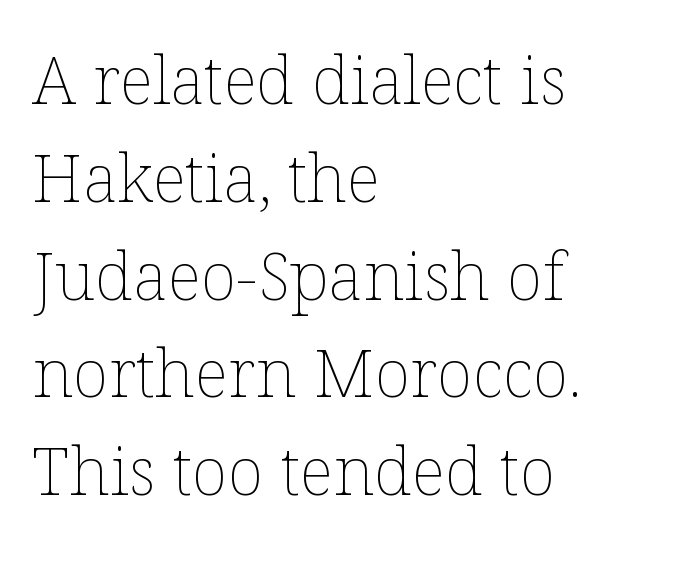
Q: Is the text bold? A: No.
Q: Is the text italic (slanted)? A: No, it is upright.
Q: Is the text underlined? A: No.
Q: How is the paragraph aligned? A: Left-aligned.
Q: Is the spacing between letters normal or unusually wide? A: Normal.
Q: Is the spacing between lines tight, normal or loose? A: Normal.
Q: Width (condensed, normal, or wide)? A: Normal.
Q: Stroke contrast? A: Low.
Q: x-height? A: Medium.
Q: Monospaced? A: No.
